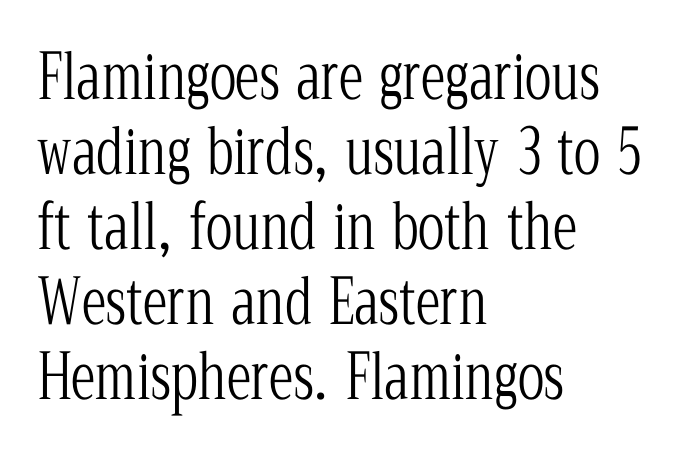
{"serif": "yes", "italic": "no", "bold": "no", "weight": "light", "width": "condensed", "stroke_contrast": "low", "x_height": "medium", "monospaced": "no", "underline": "no", "align": "left", "line_spacing_ratio": 1.21, "letter_spacing": "normal", "letter_spacing_em": 0.0, "glyph_px": 62}
